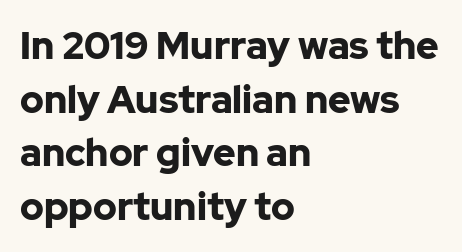
The image shows 38 px bold sans-serif type, upright; set left-aligned, normal line spacing (1.41x), normal letter spacing, not underlined; low stroke contrast and a medium x-height.
